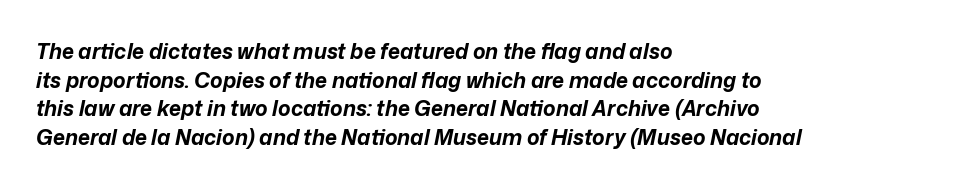
The image shows 21 px bold type, italic (leaning right); set left-aligned, normal line spacing (1.36x), normal letter spacing, not underlined.
